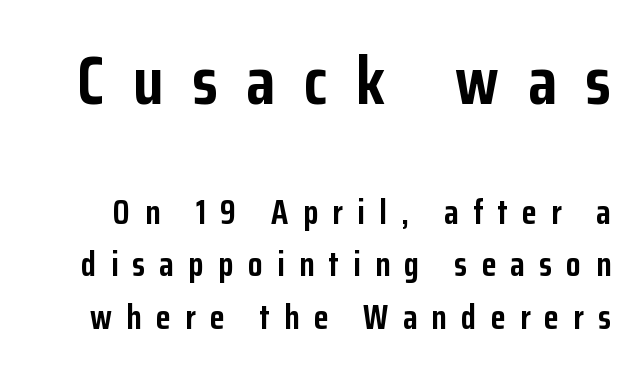
{"serif": "no", "italic": "no", "bold": "yes", "weight": "semibold", "width": "condensed", "stroke_contrast": "low", "x_height": "medium", "monospaced": "no", "underline": "no", "line_spacing": "normal", "line_spacing_ratio": 1.54, "letter_spacing": "wide", "letter_spacing_em": 0.42, "larger_block": "first", "size_ratio": 2.0, "glyph_px": 68}
